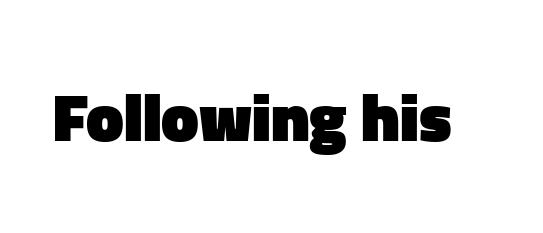
Q: Is the text bold? A: Yes.
Q: Is the text italic (slanted)? A: No, it is upright.
Q: Is the typeface a serif or a sans-serif typeface? A: Sans-serif.
Q: Is the text underlined? A: No.
Q: Is the spacing between letters normal or unusually wide? A: Normal.
Q: Width (condensed, normal, or wide)? A: Normal.
Q: Stroke contrast? A: Low.
Q: x-height? A: Medium.
Q: Monospaced? A: No.
